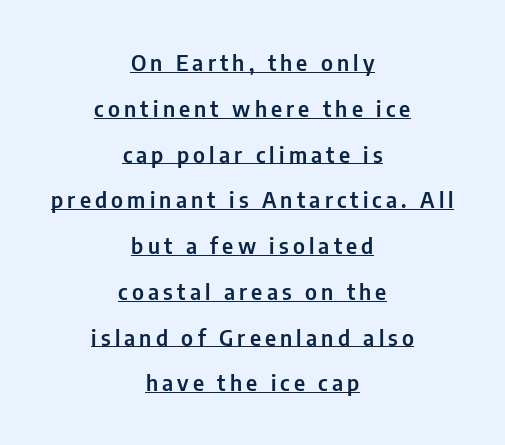
The face used here appears with an underline applied. These lines were composed using upright roman letters. The designer dialed line spacing up above the default. Leftover space on each line is divided equally before and after the words.
